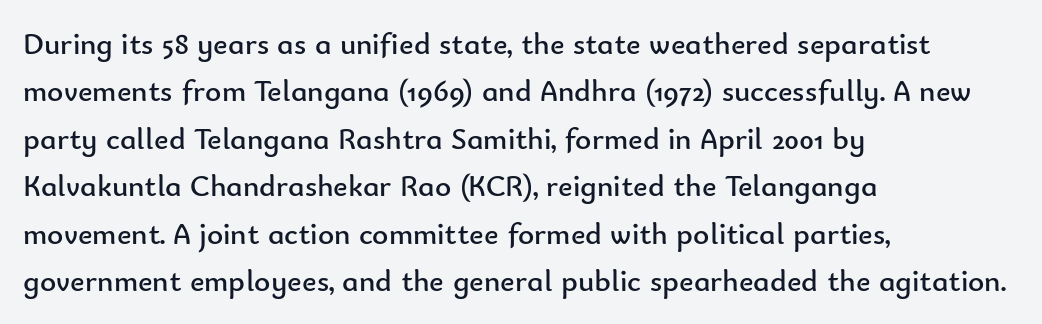
Line starts are locked; line ends wander. The letterforms sit shoulder to shoulder at normal distance. Descenders hang freely into open space. You could not count columns in this text — the font is proportionally spaced.
